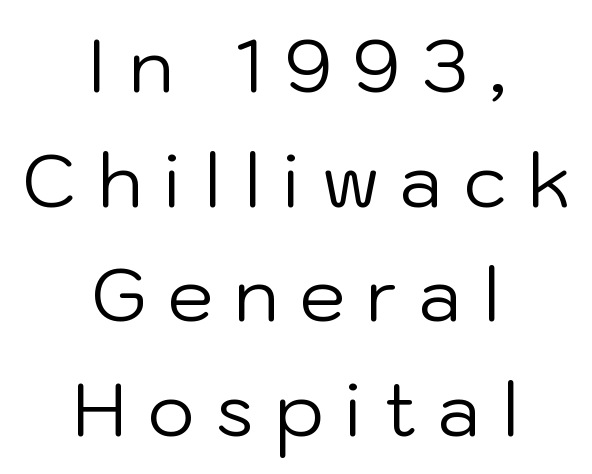
The image shows 73 px regular-weight sans-serif type, upright; set centered, normal line spacing (1.57x), unusually wide letter spacing (+0.29 em), not underlined; low stroke contrast and a medium x-height.
